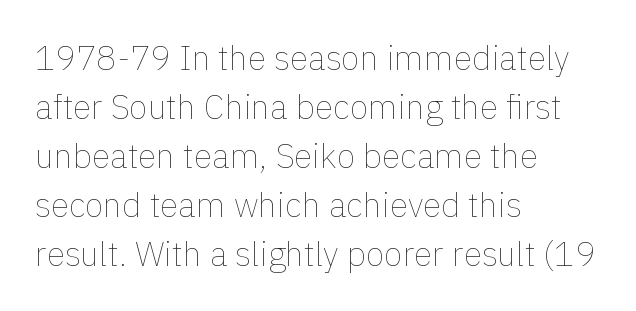
The image shows 34 px thin type, upright; set left-aligned, normal line spacing (1.44x), normal letter spacing, not underlined; a medium x-height.
